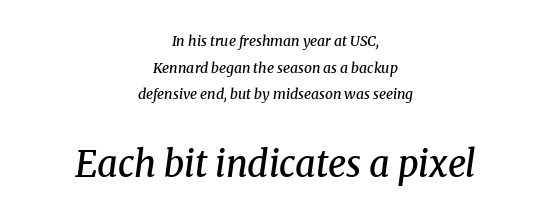
{"serif": "yes", "italic": "yes", "lean": "right", "slant_degrees": 8, "bold": "semi", "weight": "semibold", "width": "normal", "stroke_contrast": "medium", "x_height": "medium", "monospaced": "no", "underline": "no", "align": "center", "line_spacing": "loose", "line_spacing_ratio": 1.9, "letter_spacing": "normal", "letter_spacing_em": 0.0, "larger_block": "second", "size_ratio": 2.57, "glyph_px": 36}
